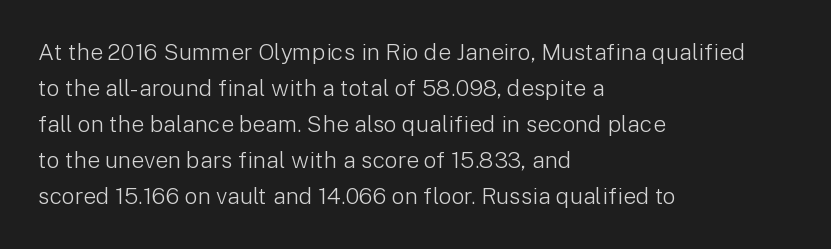
Nothing unusual about the tracking: characters are spaced as the font intends. The typesetter chose a ragged-right arrangement here. Vertical strokes here are truly vertical. In terms of leading, this rendering sits right in the middle.
